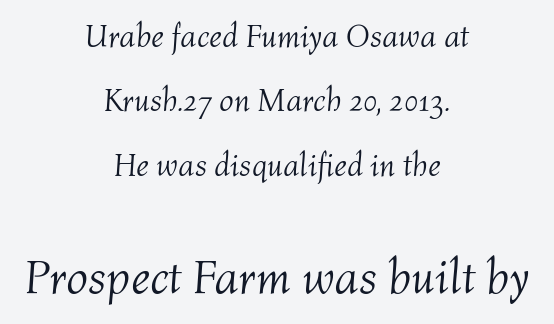
Q: Is the text bold? A: No.
Q: Is the text italic (slanted)? A: Yes, it leans right by about 4 degrees.
Q: Is the text underlined? A: No.
Q: How is the paragraph aligned? A: Centered.
Q: Is the spacing between letters normal or unusually wide? A: Normal.
Q: Is the spacing between lines tight, normal or loose? A: Loose.
Q: Which block of text is set in a larger size, the first (top) or the second (bottom)? A: The second (bottom) one.
Q: Width (condensed, normal, or wide)? A: Normal.
Q: Stroke contrast? A: Medium.
Q: x-height? A: Medium.
Q: Monospaced? A: No.
